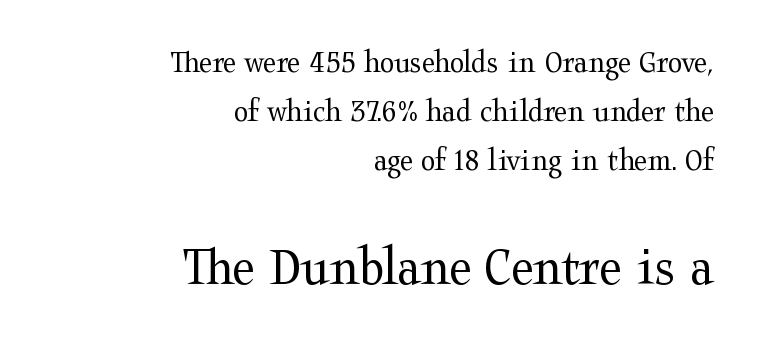
The passage shown begins with its smaller block and ends with its larger one. The face used here is rendered with its standard letterfit. These lines are rendered in a variable-pitch font. Heaviness? Minimal to ordinary, like unemphasized prose. Check where the strokes stop: tiny serifs finish them off. A flush-right, rag-left setting is used for this passage.
